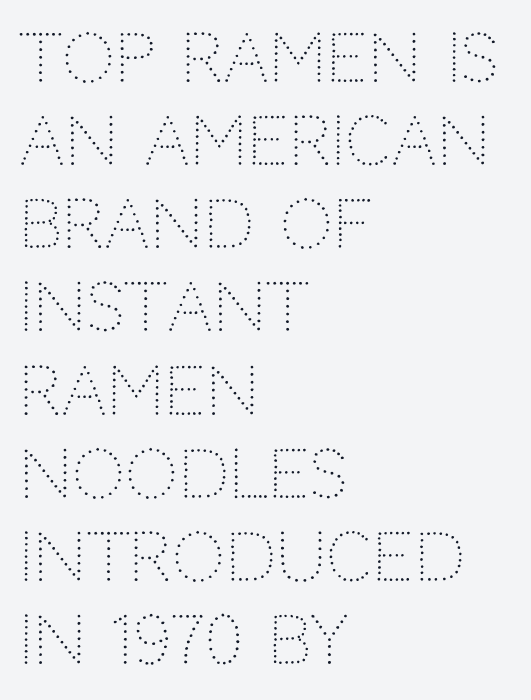
The image shows 66 px light sans-serif type, upright; set left-aligned, normal line spacing (1.26x), normal letter spacing, not underlined; low stroke contrast and a large x-height.
